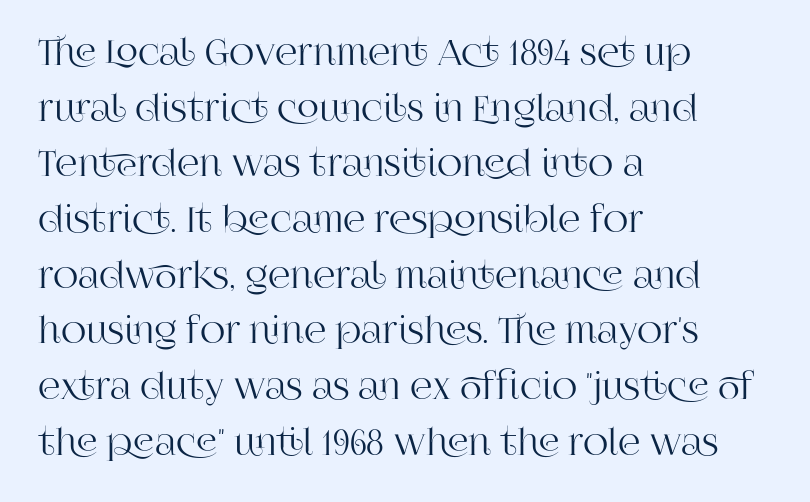
In terms of leading, this rendering sits right in the middle. Examine the stroke ends and you'll spot serifs. Has an underline been added? It has not. Each letter keeps its own natural width here, so spacing adapts to shape. Characters remain perfectly vertical along every line.
